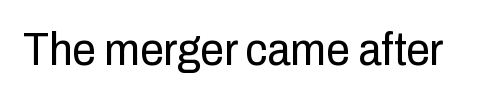
Unbolded letterforms with no extra heft. Is this a fixed-width face? No — the glyphs have proportional, varying widths. Ascenders rise straight up at ninety degrees. The passage shown is typeset with a sans-serif family. A typesetter would call this zero additional tracking.
